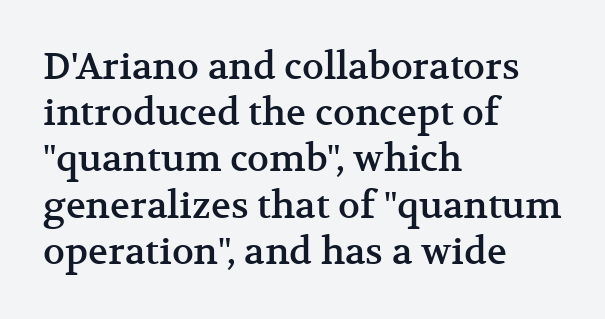
Q: Is the text italic (slanted)? A: No, it is upright.
Q: Is the typeface a serif or a sans-serif typeface? A: Serif.
Q: Is the text underlined? A: No.
Q: How is the paragraph aligned? A: Left-aligned.
Q: Is the spacing between letters normal or unusually wide? A: Normal.
Q: Is the spacing between lines tight, normal or loose? A: Normal.
Q: Width (condensed, normal, or wide)? A: Normal.
Q: Stroke contrast? A: Medium.
Q: x-height? A: Medium.
Q: Monospaced? A: No.
